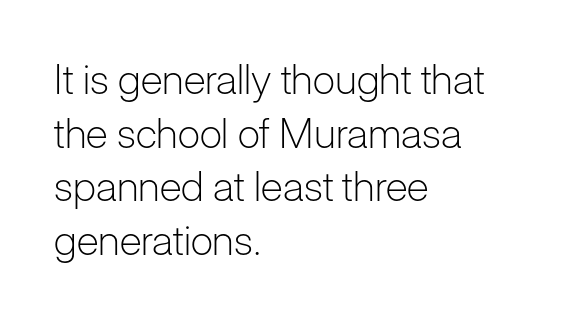
The type sits square on the baseline with zero lean. The face looks like a standard text weight, possibly lighter. Nothing sits at the stroke ends, so this counts as sans-serif. What stands out about the letter spacing? Nothing — it is the standard amount.
